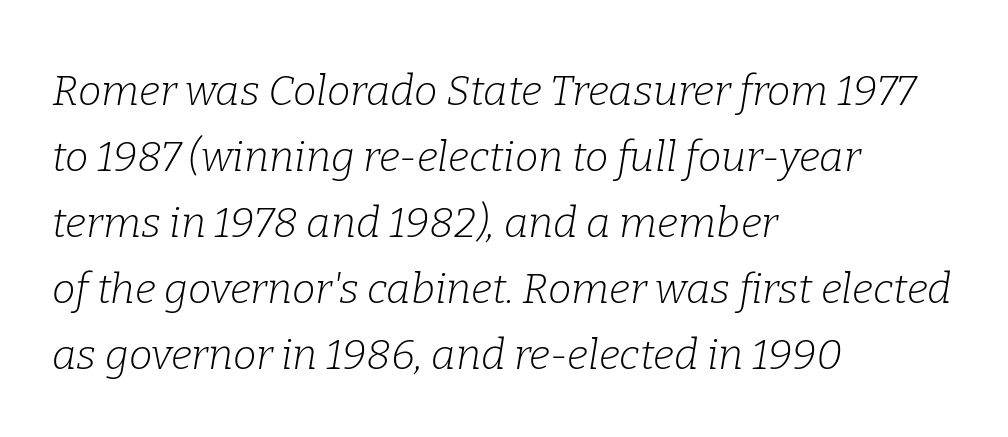
Q: Is the text bold? A: No.
Q: Is the text italic (slanted)? A: Yes, it leans right by about 9 degrees.
Q: Is the typeface a serif or a sans-serif typeface? A: Serif.
Q: Is the text underlined? A: No.
Q: How is the paragraph aligned? A: Left-aligned.
Q: Is the spacing between letters normal or unusually wide? A: Normal.
Q: Is the spacing between lines tight, normal or loose? A: Normal.
Q: Width (condensed, normal, or wide)? A: Normal.
Q: Stroke contrast? A: Low.
Q: x-height? A: Medium.
Q: Monospaced? A: No.
